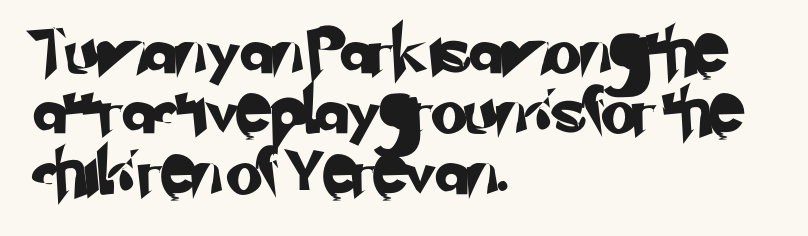
Vertical spacing — default. You could not count columns in this text — the font is proportionally spaced. The space directly below the letters is spotless. Default kerning and tracking; the words read as compact shapes.
